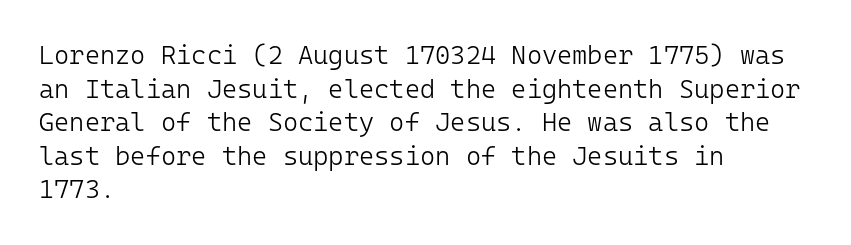
Interline gaps are of average width in this sample. In terms of posture, this sample is upright. Teacher's note: observe the even left margin — that is flush-left alignment. The cut favours lightness, reaching ordinary text weight at its darkest.
